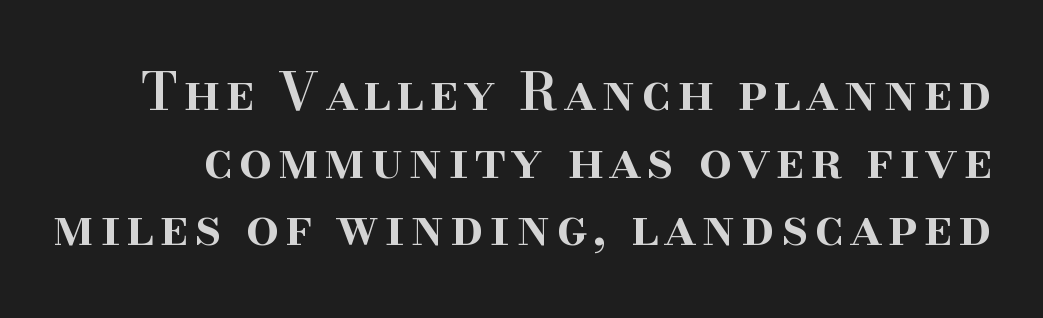
The image shows 52 px semibold serif type, upright; set normal line spacing (1.3x), not underlined; high stroke contrast and a small x-height.
